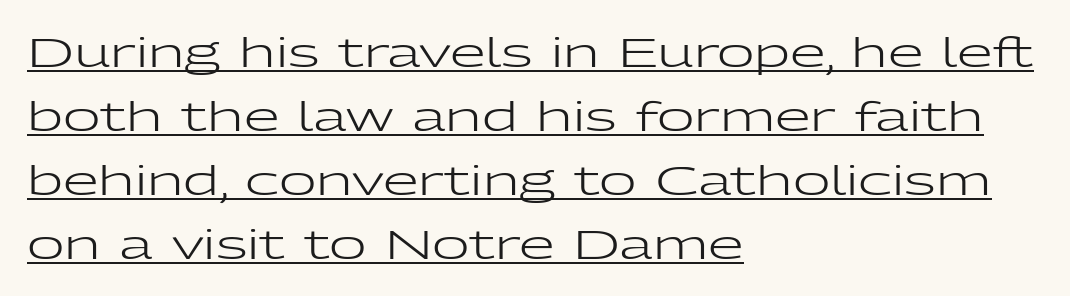
Q: Is the text bold? A: No.
Q: Is the text italic (slanted)? A: No, it is upright.
Q: Is the typeface a serif or a sans-serif typeface? A: Sans-serif.
Q: Is the text underlined? A: Yes.
Q: How is the paragraph aligned? A: Left-aligned.
Q: Is the spacing between letters normal or unusually wide? A: Normal.
Q: Is the spacing between lines tight, normal or loose? A: Normal.
Q: Width (condensed, normal, or wide)? A: Wide.
Q: Stroke contrast? A: Low.
Q: x-height? A: Medium.
Q: Monospaced? A: No.
